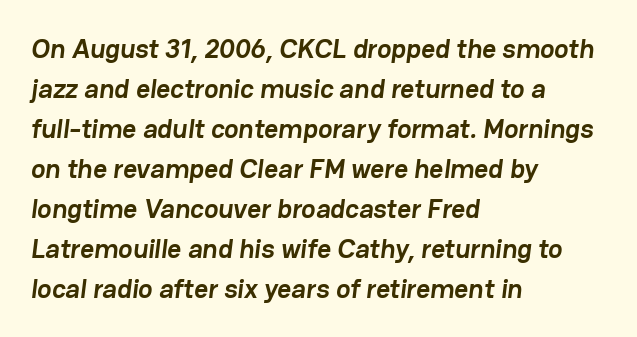
A normal amount of white space separates one row of letters from the next. Notice how thick the strokes are: this is what a full bold looks like. Words appear dense and cohesive because spacing is normal. Which margin do the lines hug? The left one — the right edge is uneven. Letters rest on an invisible, unmarked baseline.
